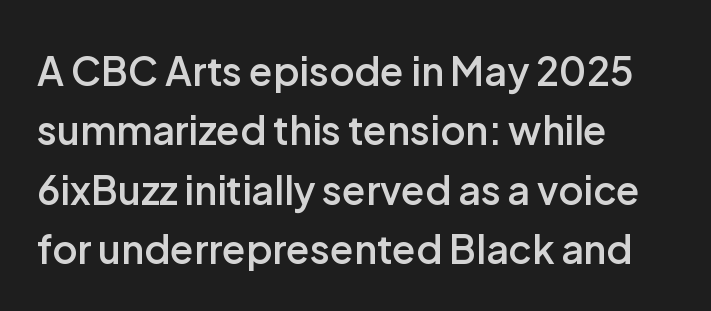
The image shows 39 px semibold sans-serif type, upright; set left-aligned, normal line spacing (1.52x), normal letter spacing, not underlined; low stroke contrast and a medium x-height.
